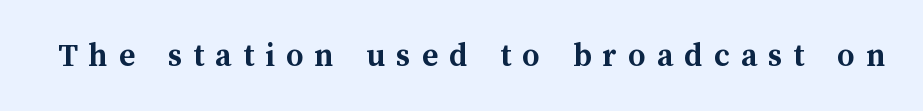
The axis of the letterforms is exactly vertical. These lines are rendered in a variable-pitch font. Underlining? Definitely not there. Its strokes are broad and dark, the hallmark of bold type.
